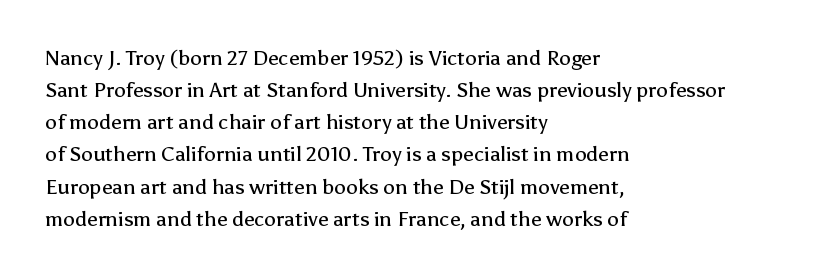
The image shows 21 px text type, upright; set left-aligned, normal line spacing (1.53x), normal letter spacing, not underlined.
